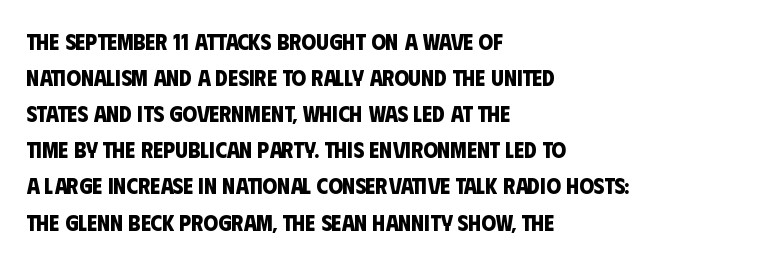
{"bold": "yes", "underline": "no", "align": "left", "line_spacing": "normal", "line_spacing_ratio": 1.57, "letter_spacing": "normal", "letter_spacing_em": 0.0, "glyph_px": 23}
